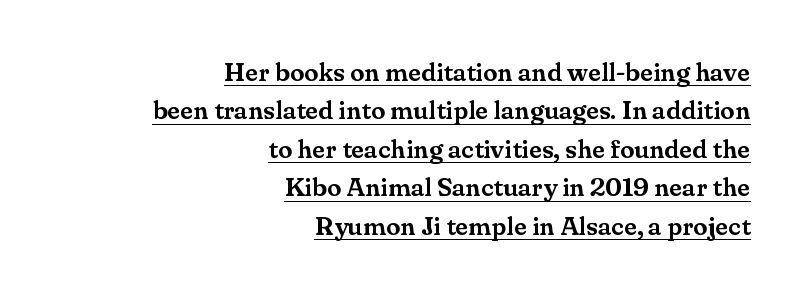
Casual observation: everything's shoved over to the right. This rendering leaves character spacing at its baseline value. This is roman type, the default non-slanted kind. Every word sits above its own underline. The passage shown stacks its lines at a standard gap.
